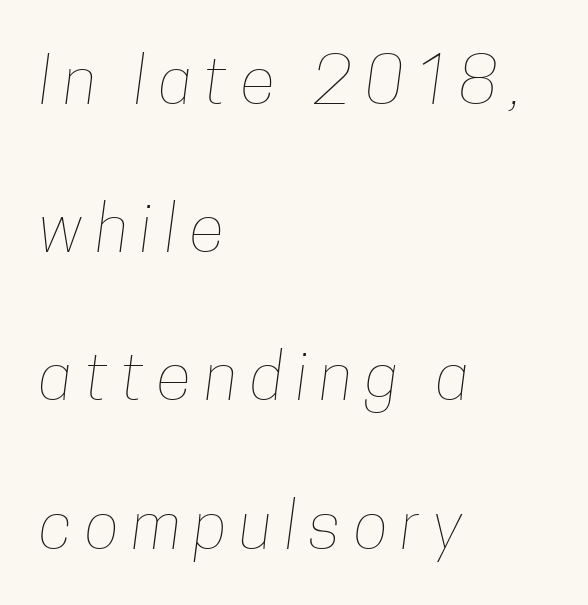
Q: Is the text bold? A: No.
Q: Is the text underlined? A: No.
Q: How is the paragraph aligned? A: Left-aligned.
Q: Is the spacing between letters normal or unusually wide? A: Unusually wide.
Q: Is the spacing between lines tight, normal or loose? A: Loose.
Q: Width (condensed, normal, or wide)? A: Condensed.
Q: Stroke contrast? A: Low.
Q: x-height? A: Medium.
Q: Monospaced? A: No.
